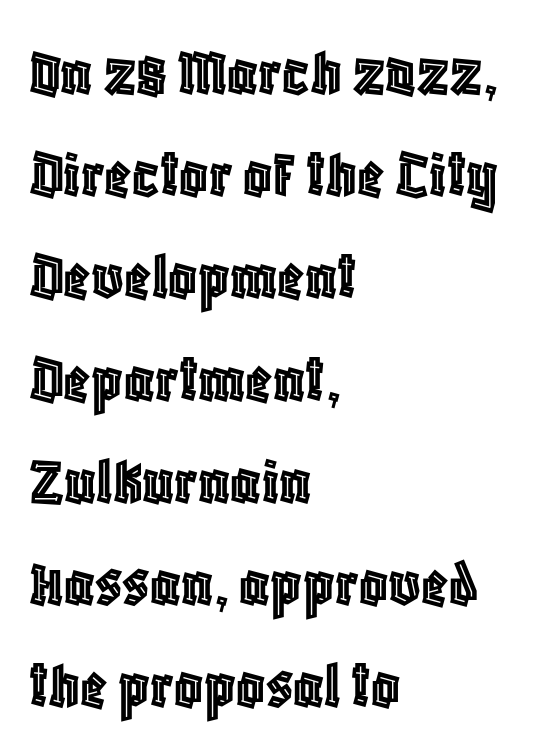
Q: Is the text italic (slanted)? A: No, it is upright.
Q: Is the text underlined? A: No.
Q: How is the paragraph aligned? A: Left-aligned.
Q: Is the spacing between letters normal or unusually wide? A: Normal.
Q: Is the spacing between lines tight, normal or loose? A: Normal.
Q: Width (condensed, normal, or wide)? A: Condensed.
Q: x-height? A: Large.
Q: Monospaced? A: No.
